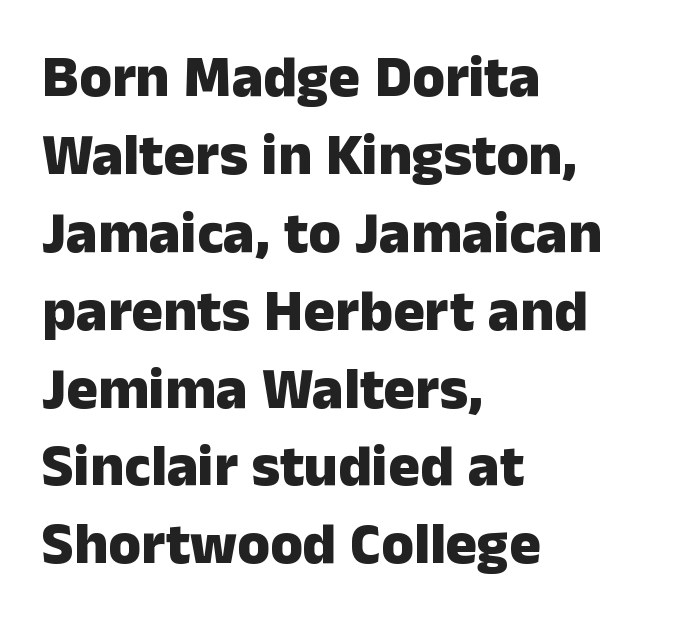
A sans-serif font was chosen for this passage. This block has exactly the height ordinary leading produces. Tracking here is standard; glyphs follow each other at the usual distance. A student would call this left alignment; a typographer would say flush left, rag right. It's the straight-up-and-down kind of type. The face used here is proportionally spaced, like ordinary book or web type.
